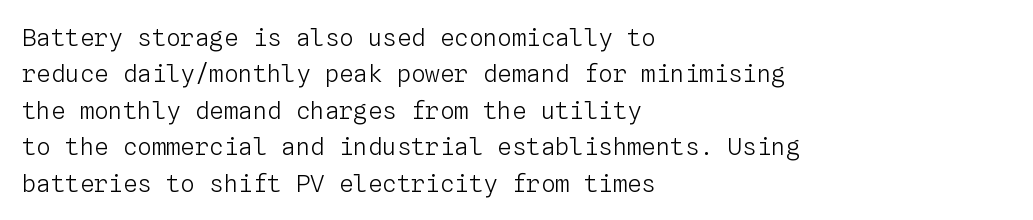
{"italic": "no", "bold": "no", "underline": "no", "align": "left", "line_spacing": "normal", "line_spacing_ratio": 1.52, "letter_spacing": "normal", "letter_spacing_em": 0.0, "glyph_px": 24}
